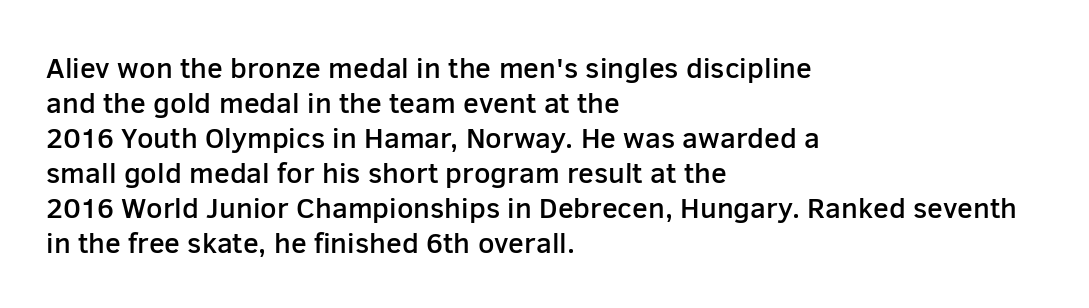
The image shows 29 px semibold sans-serif type, upright; set left-aligned, line spacing 1.21x, normal letter spacing, not underlined; low stroke contrast and a medium x-height.
